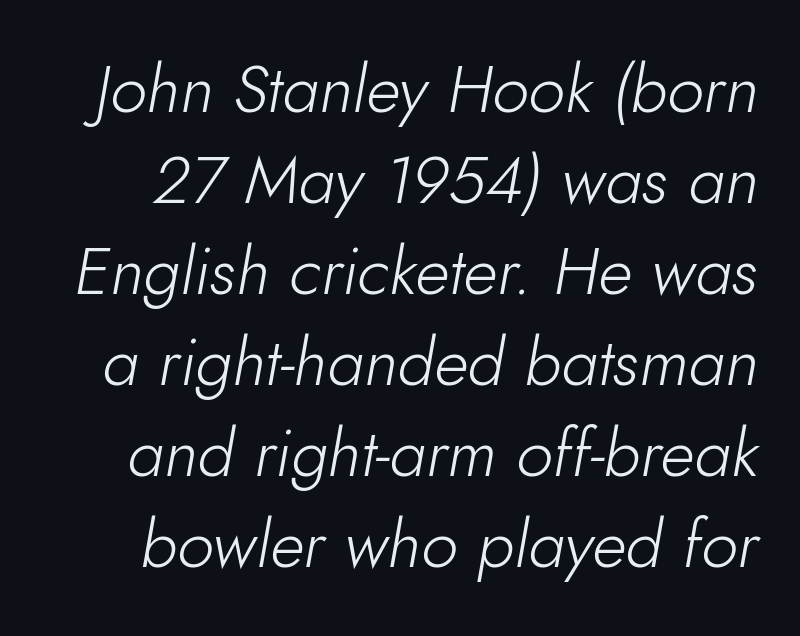
Is there much room between lines? A standard amount, neither cramped nor airy. No word sits above an underline. A typesetter would call this zero additional tracking. Looking at the ascenders, they clearly lean.
